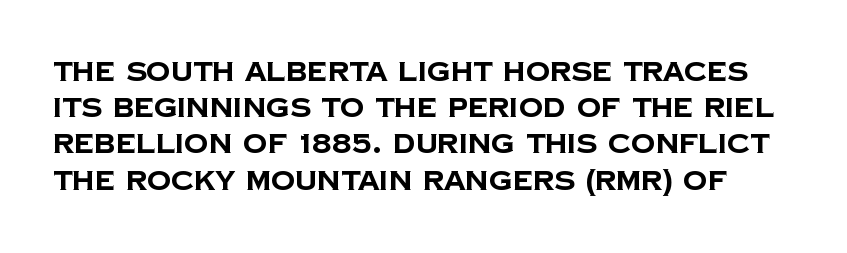
Check under the words: just untouched page. The passage shown stacks its lines at a standard gap. Chunky letters — that's bold for sure. Observe the ordinary spacing: letters are neighbours, not strangers.
